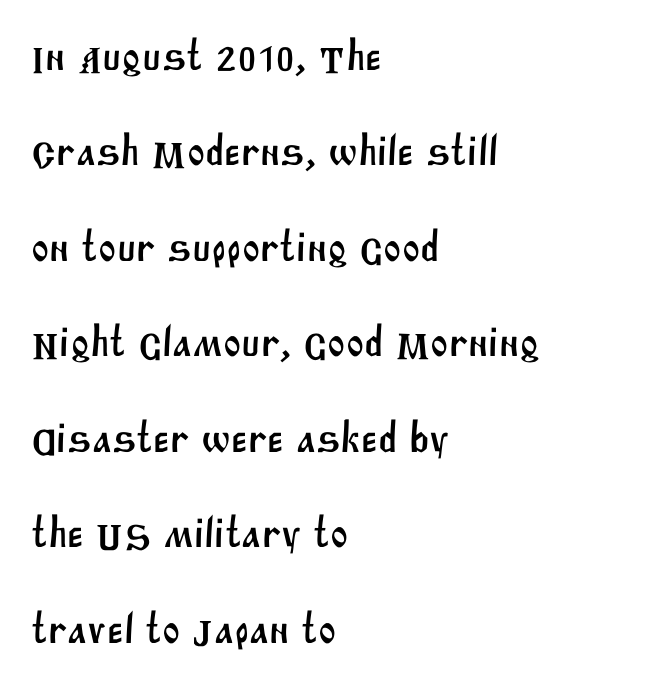
The image shows 43 px sans-serif type; set left-aligned, loose line spacing (2.22x), normal letter spacing, not underlined; medium stroke contrast and a large x-height.
